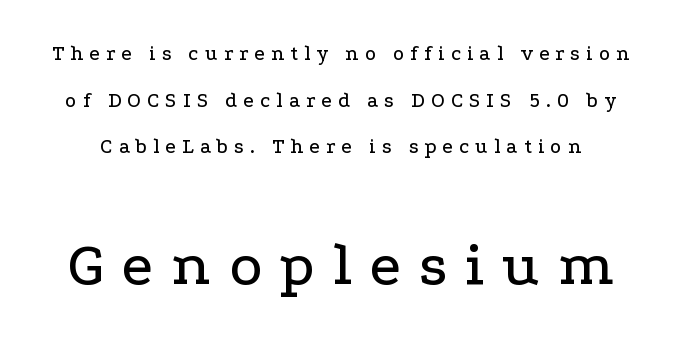
Q: Is the text italic (slanted)? A: No, it is upright.
Q: Is the typeface a serif or a sans-serif typeface? A: Serif.
Q: Is the text underlined? A: No.
Q: Is the spacing between letters normal or unusually wide? A: Unusually wide.
Q: Is the spacing between lines tight, normal or loose? A: Loose.
Q: Which block of text is set in a larger size, the first (top) or the second (bottom)? A: The second (bottom) one.
Q: Width (condensed, normal, or wide)? A: Wide.
Q: Stroke contrast? A: Low.
Q: x-height? A: Medium.
Q: Monospaced? A: No.
